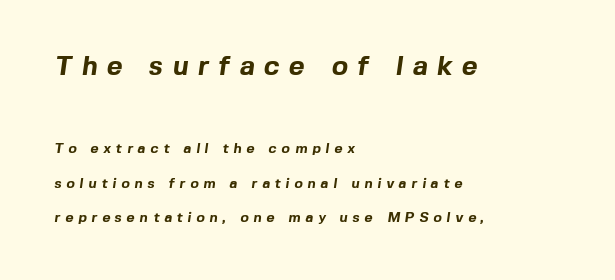
Students, note that the glyphs here are deliberately spaced far apart. Each line starts at the same left margin while the right side varies. Does the leading feel generous? Absolutely, it's lavish. Character size in the leading block exceeds that of the trailing block.
